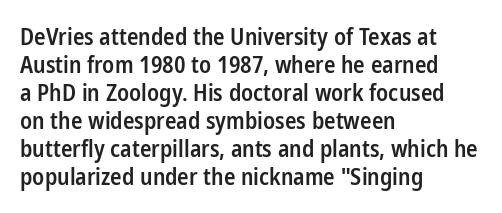
Alignment: flush left. Short note: letters normally spaced. The space directly below the letters is spotless. It's the straight-up-and-down kind of type. Stroke thickness is moderately raised; the sample reads as semibold.
